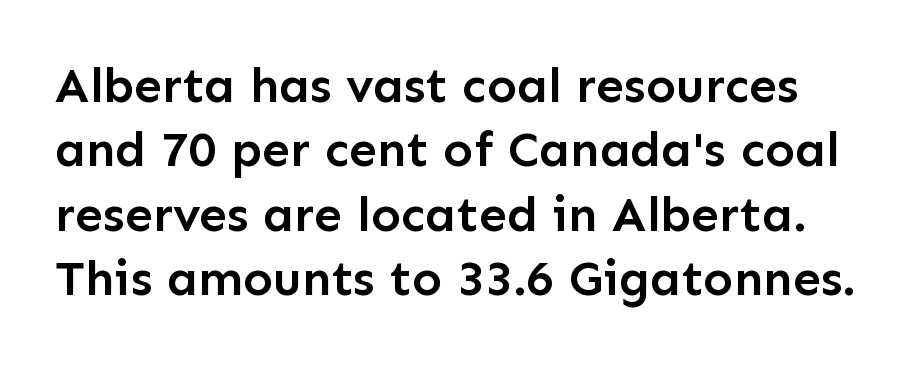
The image shows 50 px semibold sans-serif type, upright; set normal line spacing (1.29x), normal letter spacing, not underlined; low stroke contrast and a medium x-height.
